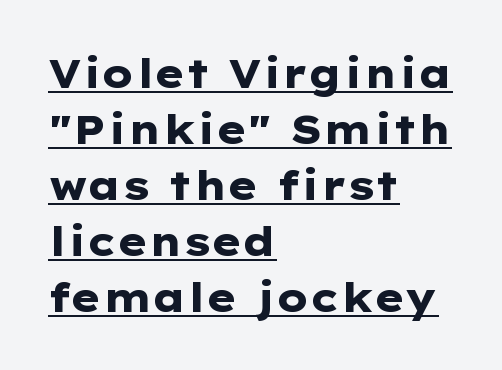
The passage shown is typed in a proportional face where columns would drift. Students, observe: this is what conventionally led text looks like. The designer went with a sans here, leaving each stem footless. How are the letters spaced? Ordinarily, with no added tracking. These lines are set flush left with a ragged right edge.
